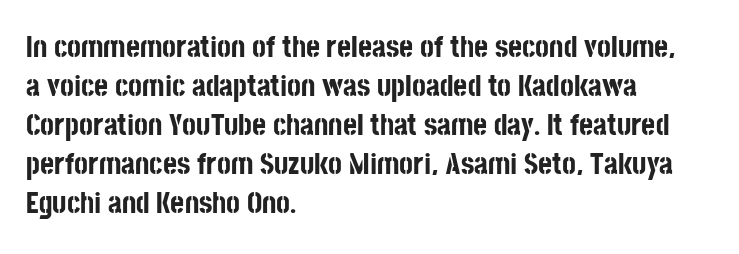
The image shows 30 px bold, condensed sans-serif type, upright; set left-aligned, normal line spacing (1.3x), normal letter spacing, not underlined; low stroke contrast and a large x-height.
